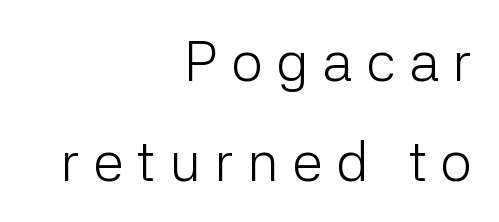
Nope, not italic — everything's standing straight. Do the characters align in a grid? No, the font is proportional. These lines are set flush right with a ragged left edge. Short note: letters widely spaced.
